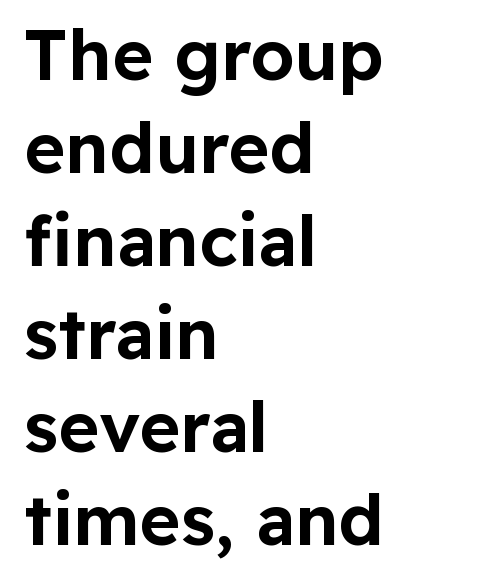
{"serif": "no", "italic": "no", "width": "normal", "stroke_contrast": "low", "x_height": "medium", "monospaced": "no", "underline": "no", "align": "left", "line_spacing": "normal", "line_spacing_ratio": 1.33, "letter_spacing": "normal", "letter_spacing_em": 0.0, "glyph_px": 70}
